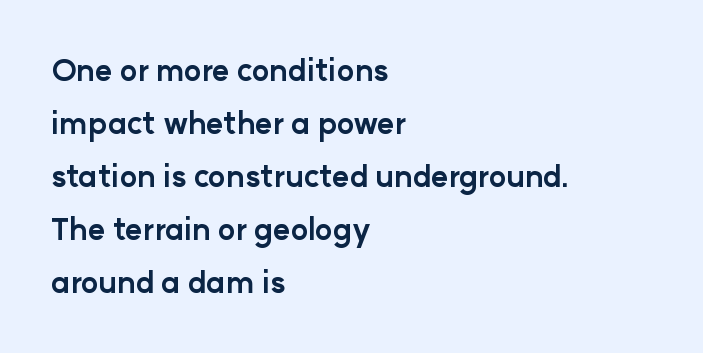
The image shows 30 px bold sans-serif type, upright; set left-aligned, line spacing 1.77x, normal letter spacing, not underlined; low stroke contrast and a medium x-height.
